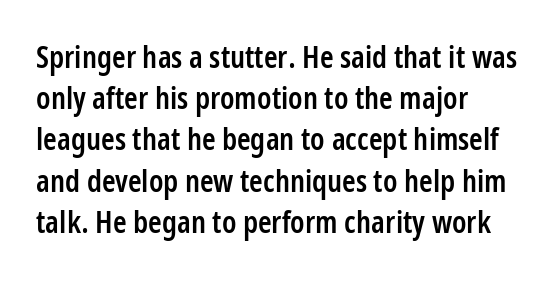
Unlike a traditional serif, this face leaves its strokes unadorned. These lines sit exactly where default settings would place them. Posture: vertical. Layout note: lines flush left.
